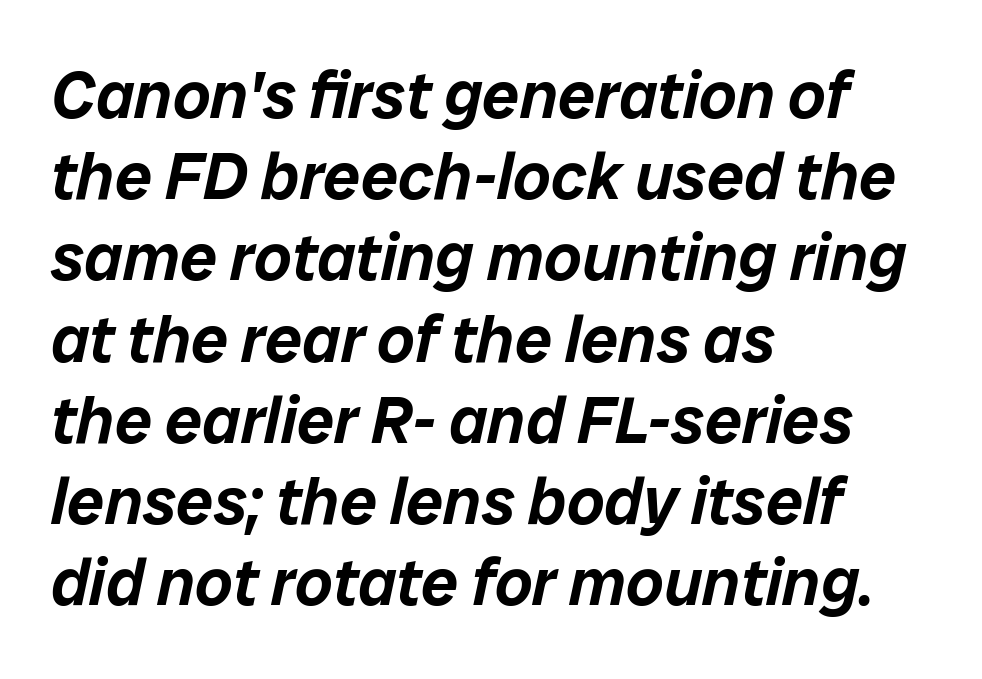
Does extra space separate the letters? No, they use regular spacing. Observe the lean: these are italic letterforms. Leftover space on each line is placed entirely after the last word. Clear beneath every line of the passage. A typesetter would call this proportional, since set widths differ per character.
